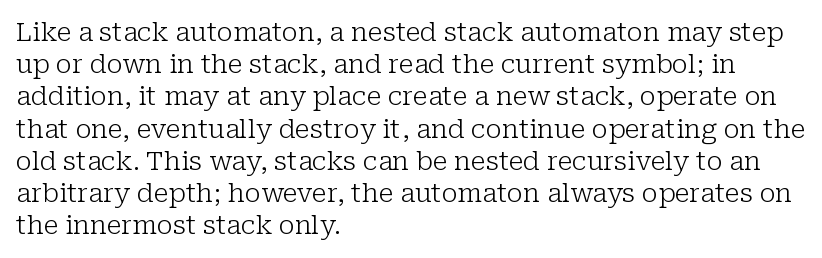
The image shows 26 px text type, upright; set left-aligned, line spacing 1.24x, normal letter spacing, not underlined.
